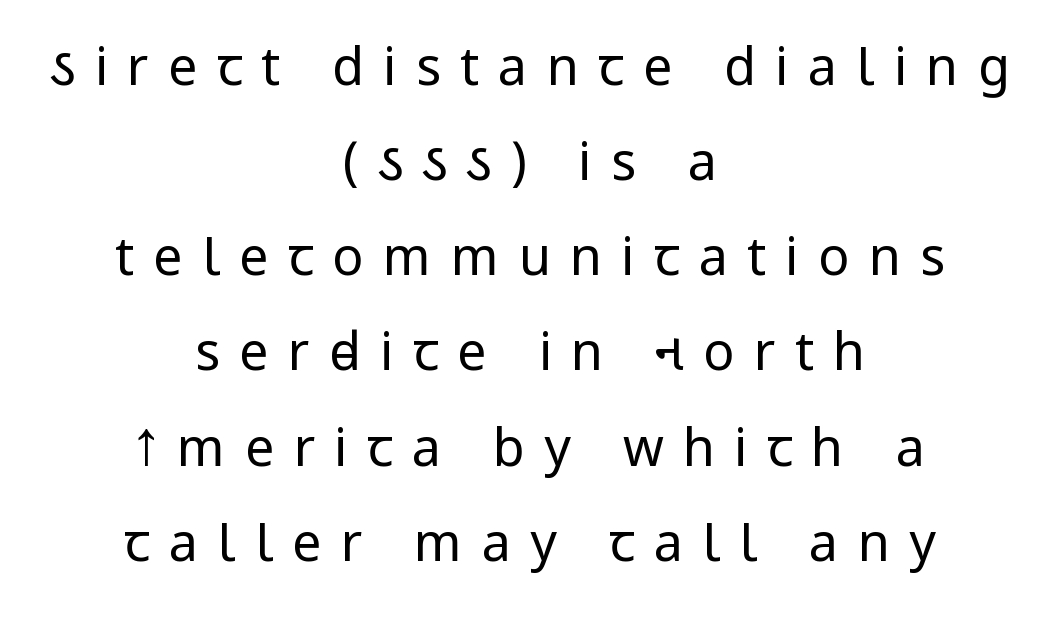
{"serif": "no", "italic": "no", "bold": "no", "weight": "regular", "width": "condensed", "stroke_contrast": "low", "x_height": "large", "monospaced": "no", "underline": "no", "align": "center", "line_spacing_ratio": 1.83, "letter_spacing": "wide", "letter_spacing_em": 0.37, "glyph_px": 52}
